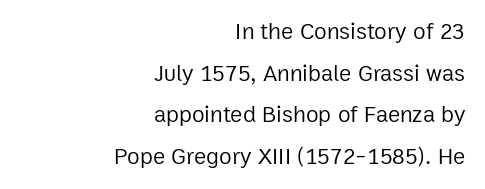
{"italic": "no", "bold": "no", "underline": "no", "align": "right", "line_spacing_ratio": 1.81, "letter_spacing": "normal", "letter_spacing_em": 0.0, "glyph_px": 23}
